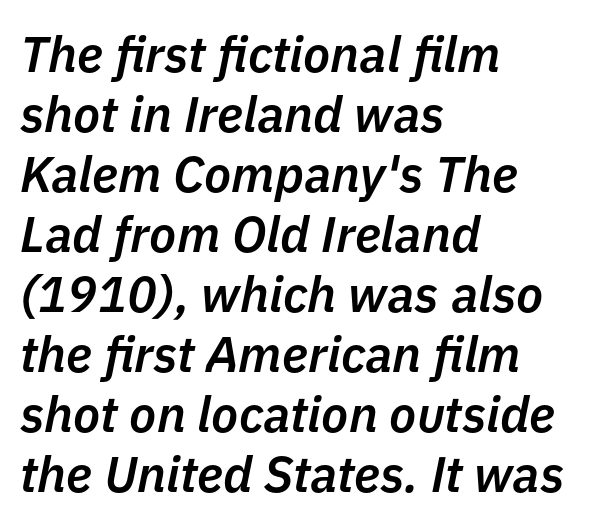
Q: Is the text bold? A: Semi-bold.
Q: Is the text italic (slanted)? A: Yes, it leans right by about 11 degrees.
Q: Is the text underlined? A: No.
Q: How is the paragraph aligned? A: Left-aligned.
Q: Is the spacing between letters normal or unusually wide? A: Normal.
Q: Width (condensed, normal, or wide)? A: Normal.
Q: Stroke contrast? A: Low.
Q: x-height? A: Medium.
Q: Monospaced? A: No.
